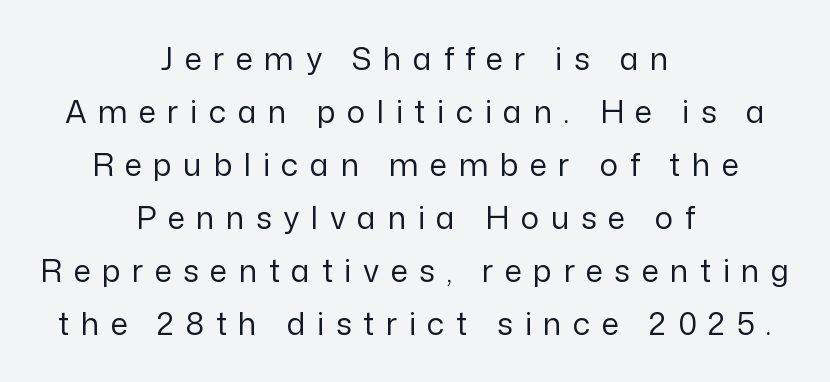
Someone cranked the tracking dial way up on this one. Here the designer chose a conventional face with non-uniform glyph widths. Quick note: not italic, upright. The typesetting does not lean heavy: it is not bold. The foot of each line stays bare and open. The passage shown is typeset with a sans-serif family.
